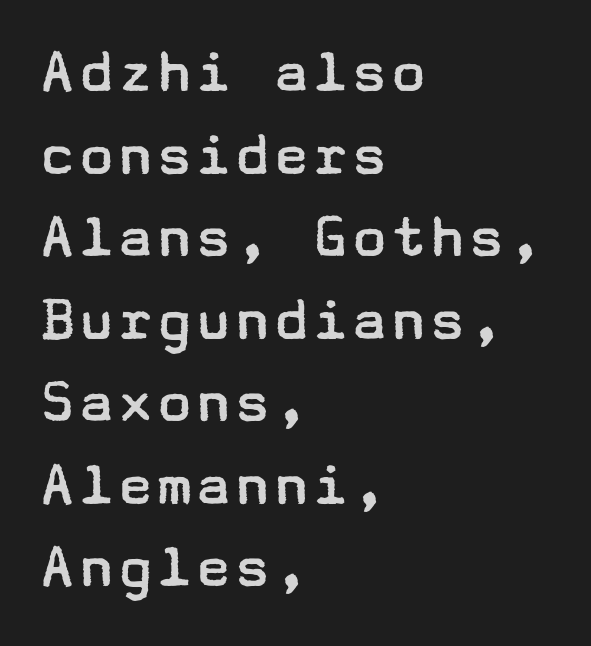
Q: Is the text bold? A: No.
Q: Is the text italic (slanted)? A: No, it is upright.
Q: Is the typeface a serif or a sans-serif typeface? A: Sans-serif.
Q: Is the text underlined? A: No.
Q: How is the paragraph aligned? A: Left-aligned.
Q: Is the spacing between letters normal or unusually wide? A: Normal.
Q: Is the spacing between lines tight, normal or loose? A: Normal.
Q: Width (condensed, normal, or wide)? A: Wide.
Q: Stroke contrast? A: Low.
Q: x-height? A: Medium.
